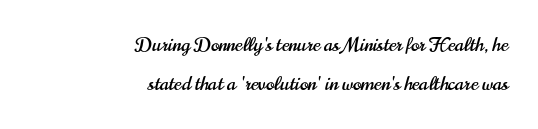
Q: Is the text italic (slanted)? A: Yes.
Q: Is the text underlined? A: No.
Q: How is the paragraph aligned? A: Right-aligned.
Q: Is the spacing between letters normal or unusually wide? A: Normal.
Q: Is the spacing between lines tight, normal or loose? A: Loose.
